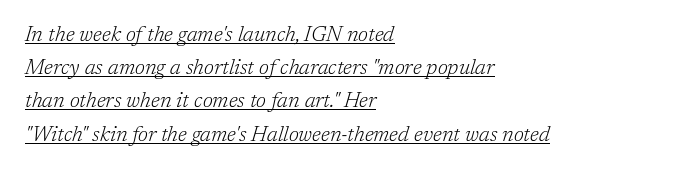
The image shows 21 px text type, italic (leaning right); set left-aligned, normal line spacing (1.58x), normal letter spacing, underlined.
